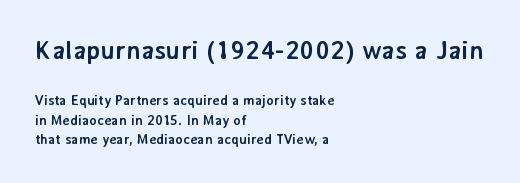
The image shows 26 px bold type, upright; set left-aligned, normal line spacing (1.4x), normal letter spacing, not underlined; the first (top) block is 1.86x larger.
